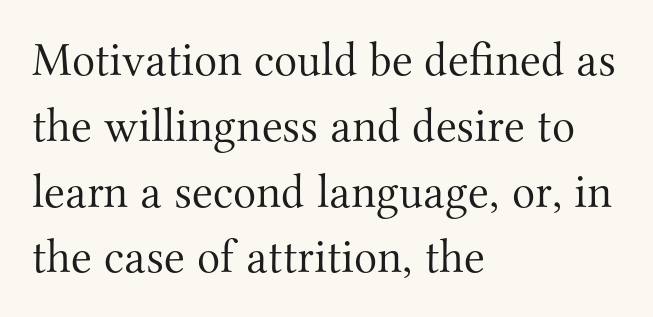
The image shows 48 px light serif type, upright; set left-aligned, normal line spacing (1.37x), normal letter spacing, not underlined; medium stroke contrast and a small x-height.
